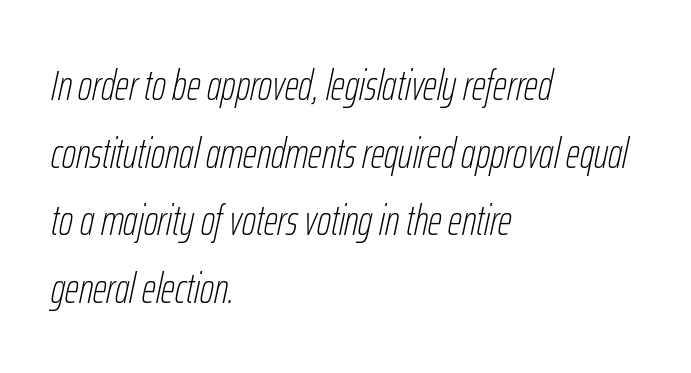
Each letter keeps its own natural width here, so spacing adapts to shape. Tracking value appears to be zero — textbook default spacing. No chunkiness to these letters — they're not bold. The rows are spaced the way most documents space them. Descender tails drop into unmarked territory. Quick note: italic.
